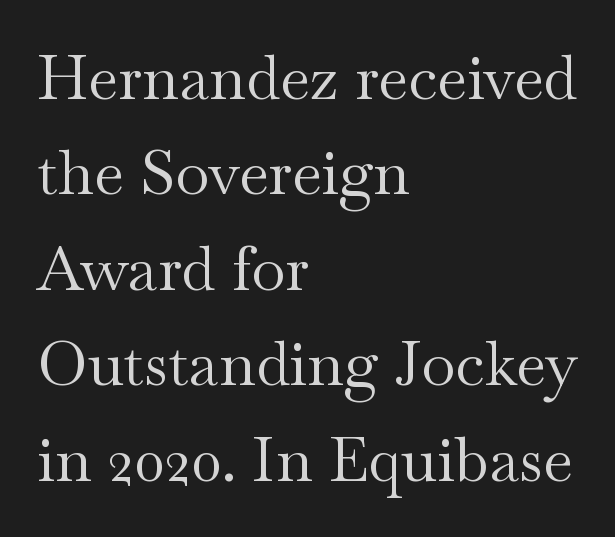
Q: Is the text bold? A: No.
Q: Is the text italic (slanted)? A: No, it is upright.
Q: Is the typeface a serif or a sans-serif typeface? A: Serif.
Q: Is the text underlined? A: No.
Q: How is the paragraph aligned? A: Left-aligned.
Q: Is the spacing between letters normal or unusually wide? A: Normal.
Q: Is the spacing between lines tight, normal or loose? A: Normal.
Q: Width (condensed, normal, or wide)? A: Wide.
Q: Stroke contrast? A: Medium.
Q: x-height? A: Small.
Q: Monospaced? A: No.
